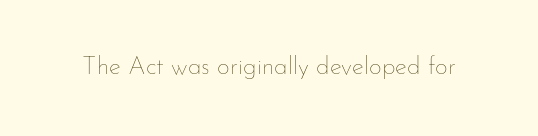
{"italic": "no", "bold": "no", "underline": "no", "letter_spacing": "normal", "letter_spacing_em": 0.0, "glyph_px": 25}
